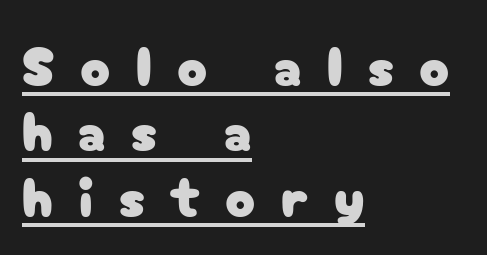
Q: Is the text italic (slanted)? A: No, it is upright.
Q: Is the typeface a serif or a sans-serif typeface? A: Sans-serif.
Q: Is the text underlined? A: Yes.
Q: How is the paragraph aligned? A: Left-aligned.
Q: Is the spacing between letters normal or unusually wide? A: Unusually wide.
Q: Width (condensed, normal, or wide)? A: Normal.
Q: Stroke contrast? A: Low.
Q: x-height? A: Medium.
Q: Monospaced? A: No.
